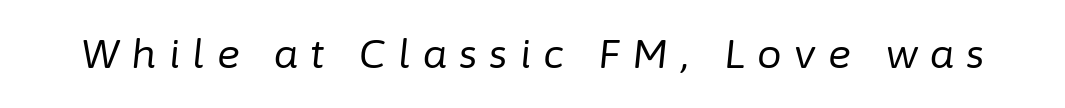
The space directly below the letters is spotless. In terms of posture, this sample is oblique. Ink coverage per letter is moderate at most. Think of a printed novel: that variable character pitch is what you see here. Short note: letters widely spaced.
